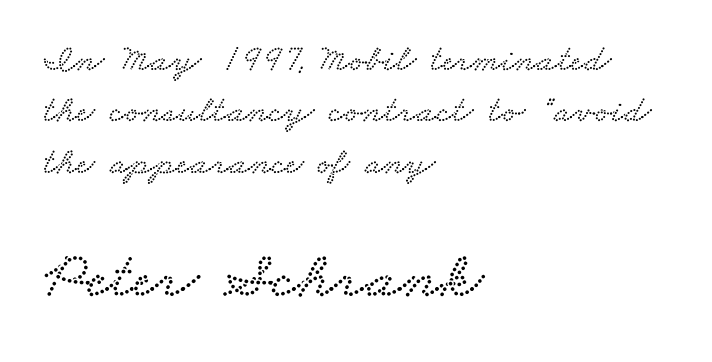
Q: Is the typeface a serif or a sans-serif typeface? A: Serif.
Q: Is the text underlined? A: No.
Q: How is the paragraph aligned? A: Left-aligned.
Q: Is the spacing between letters normal or unusually wide? A: Normal.
Q: Is the spacing between lines tight, normal or loose? A: Normal.
Q: Which block of text is set in a larger size, the first (top) or the second (bottom)? A: The second (bottom) one.
Q: Width (condensed, normal, or wide)? A: Wide.
Q: Stroke contrast? A: Low.
Q: x-height? A: Small.
Q: Monospaced? A: No.
